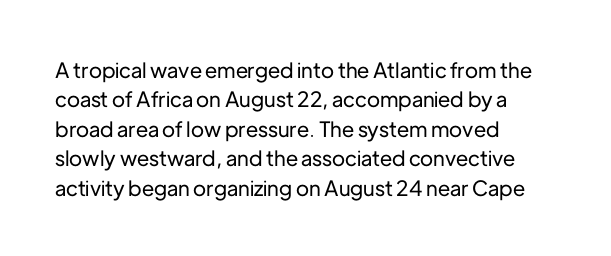
{"italic": "no", "underline": "no", "align": "left", "line_spacing": "normal", "line_spacing_ratio": 1.4, "letter_spacing": "normal", "letter_spacing_em": 0.0, "glyph_px": 21}
